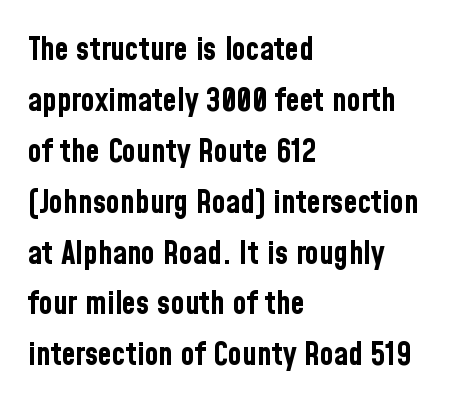
{"serif": "no", "italic": "no", "bold": "yes", "weight": "bold", "width": "condensed", "stroke_contrast": "low", "x_height": "medium", "monospaced": "no", "underline": "no", "align": "left", "line_spacing": "normal", "line_spacing_ratio": 1.59, "letter_spacing": "normal", "letter_spacing_em": 0.0, "glyph_px": 32}
